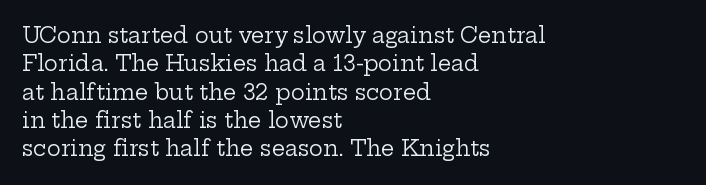
The image shows 21 px text type, upright; set left-aligned, normal line spacing (1.35x), normal letter spacing, not underlined.
